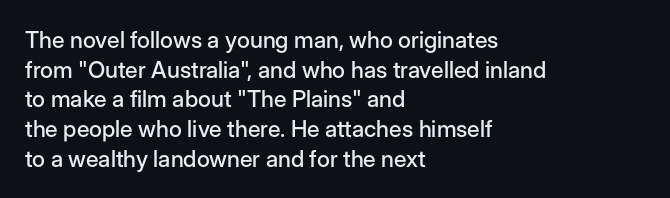
{"italic": "no", "underline": "no", "align": "left", "line_spacing": "normal", "line_spacing_ratio": 1.29, "letter_spacing": "normal", "letter_spacing_em": 0.0, "glyph_px": 23}
